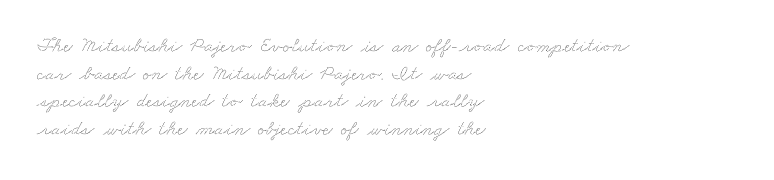
Any mark beneath the type? The region is blank. Does the copy run flush right? No — it runs flush left. Vertically, the passage feels balanced, rows spaced as you'd expect. Does extra space separate the letters? No, they use regular spacing.
